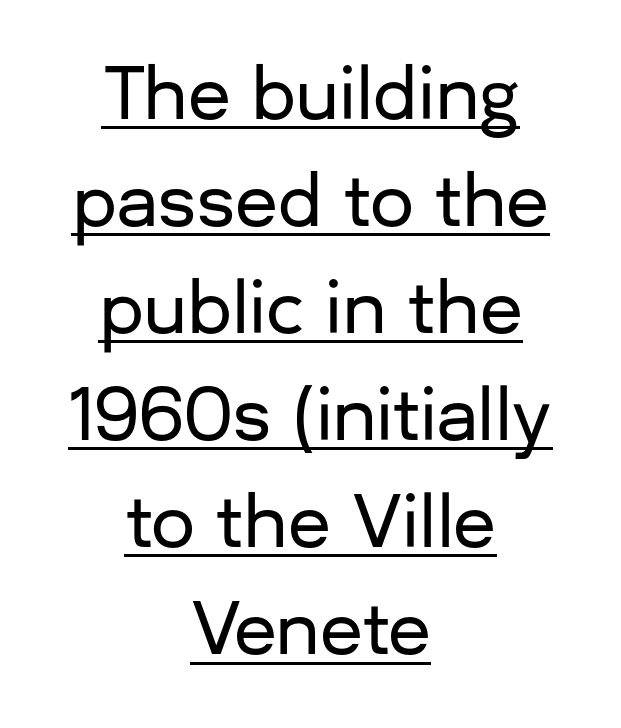
Q: Is the text italic (slanted)? A: No, it is upright.
Q: Is the typeface a serif or a sans-serif typeface? A: Sans-serif.
Q: Is the text underlined? A: Yes.
Q: How is the paragraph aligned? A: Centered.
Q: Is the spacing between letters normal or unusually wide? A: Normal.
Q: Is the spacing between lines tight, normal or loose? A: Normal.
Q: Width (condensed, normal, or wide)? A: Normal.
Q: Stroke contrast? A: Low.
Q: x-height? A: Medium.
Q: Monospaced? A: No.
